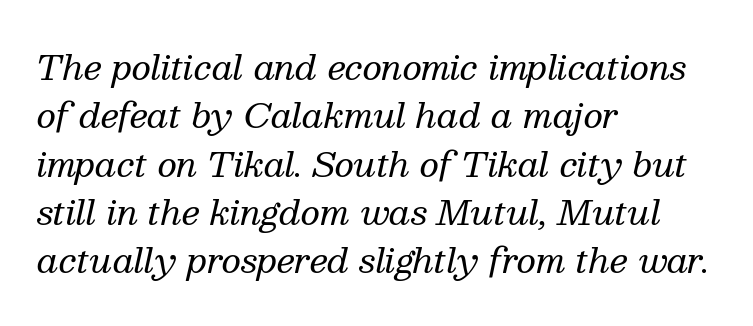
The image shows 34 px regular-weight serif type, italic (leaning right); set left-aligned, normal line spacing (1.42x), normal letter spacing, not underlined; medium stroke contrast and a medium x-height.
